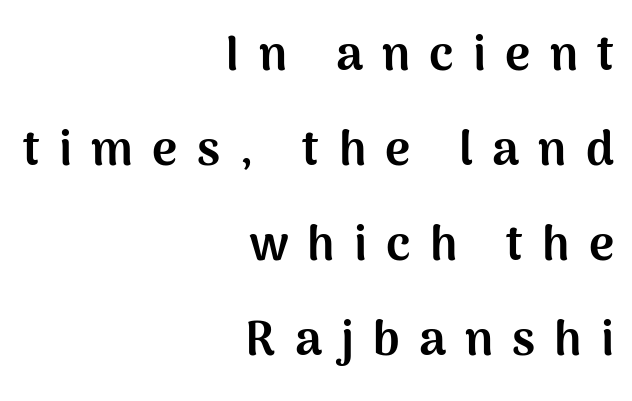
A bare baseline throughout the passage. In CSS terms this would be text-align: right. Vertically, the passage feels expansive, rows floating well apart. Regarding serifs, this sample does without them. Does the lettering tilt? It doesn't — this is upright. Here the designer chose a conventional face with non-uniform glyph widths.
